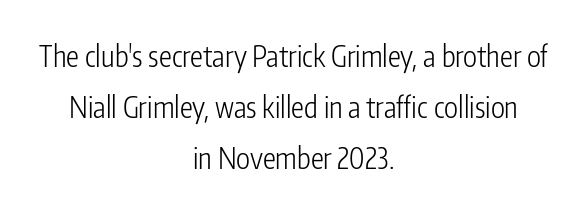
{"serif": "no", "italic": "no", "bold": "no", "weight": "light", "width": "condensed", "stroke_contrast": "low", "x_height": "medium", "monospaced": "no", "underline": "no", "align": "center", "line_spacing_ratio": 1.76, "letter_spacing": "normal", "letter_spacing_em": 0.0, "glyph_px": 29}
